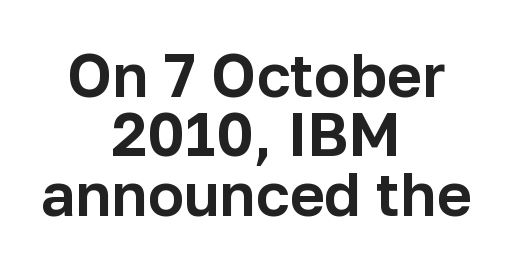
The image shows 60 px sans-serif type, upright; set centered, tight line spacing (0.99x), normal letter spacing, not underlined; low stroke contrast and a medium x-height.
